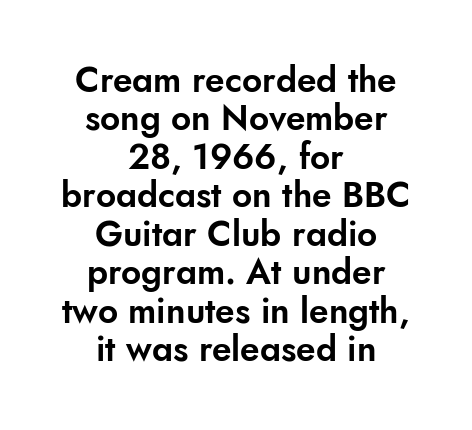
The image shows 35 px sans-serif type, upright; set centered, tight line spacing (1.1x), normal letter spacing, not underlined; low stroke contrast and a small x-height.
